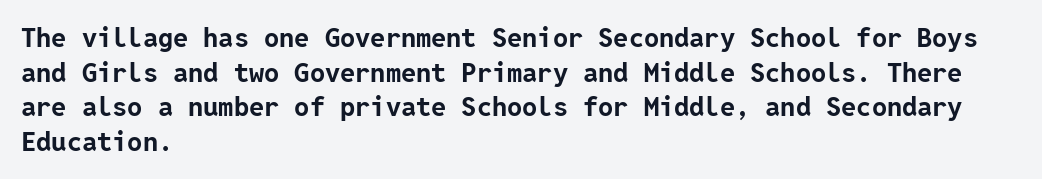
Q: Is the text bold? A: Yes.
Q: Is the text italic (slanted)? A: No, it is upright.
Q: Is the text underlined? A: No.
Q: How is the paragraph aligned? A: Left-aligned.
Q: Is the spacing between letters normal or unusually wide? A: Normal.
Q: Is the spacing between lines tight, normal or loose? A: Normal.
